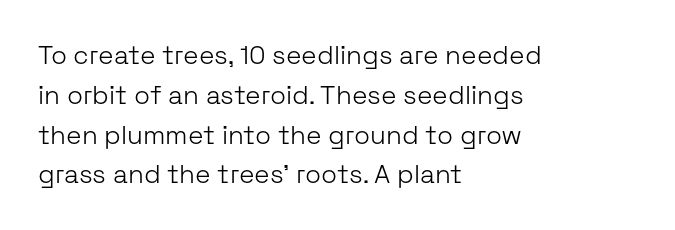
Q: Is the text bold? A: No.
Q: Is the text italic (slanted)? A: No, it is upright.
Q: Is the text underlined? A: No.
Q: How is the paragraph aligned? A: Left-aligned.
Q: Is the spacing between letters normal or unusually wide? A: Normal.
Q: Is the spacing between lines tight, normal or loose? A: Normal.
